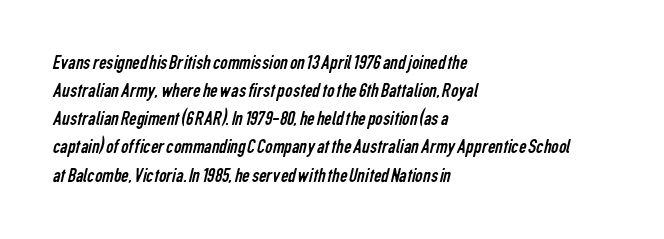
Q: Is the text bold? A: No.
Q: Is the text underlined? A: No.
Q: How is the paragraph aligned? A: Left-aligned.
Q: Is the spacing between letters normal or unusually wide? A: Normal.
Q: Is the spacing between lines tight, normal or loose? A: Normal.
